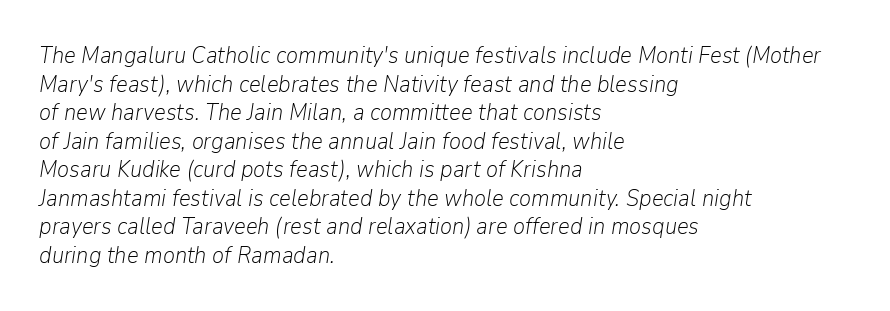
The text block is weighted toward the left margin, trailing off unevenly rightward. The text carries the slant typical of an italic or oblique font. What stands out about the letter spacing? Nothing — it is the standard amount. Is this a heavy cut? Hardly; it is regular or lighter.
